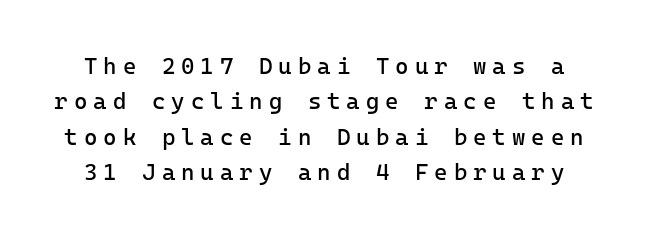
The image shows 23 px text type, upright; set normal line spacing (1.54x), unusually wide letter spacing (+0.26 em), not underlined.
